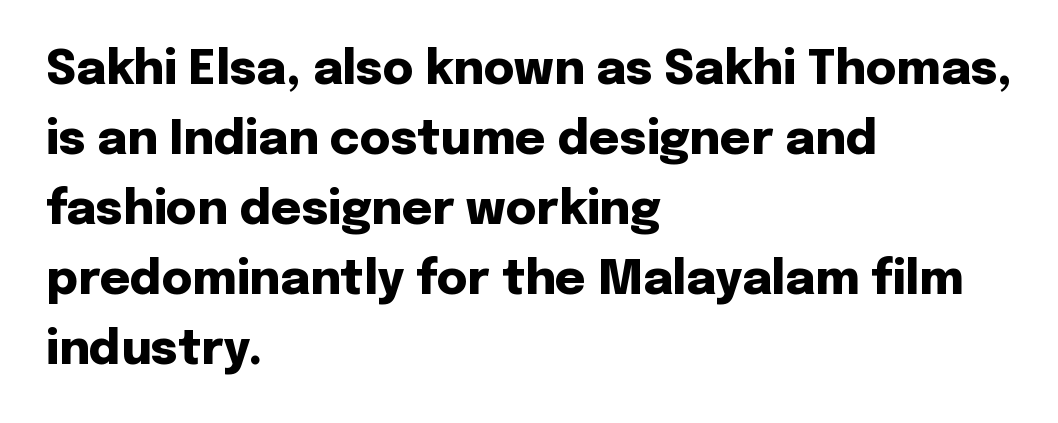
{"serif": "no", "italic": "no", "bold": "yes", "weight": "heavy", "width": "normal", "stroke_contrast": "low", "x_height": "medium", "monospaced": "no", "underline": "no", "align": "left", "line_spacing": "normal", "line_spacing_ratio": 1.49, "letter_spacing": "normal", "letter_spacing_em": 0.0, "glyph_px": 47}
